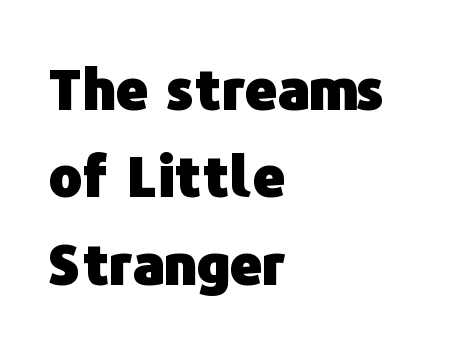
Check where the strokes stop: nothing finishes them off — pure sans. The rendering keeps characters at their native spacing. Is this a fixed-width face? No — the glyphs have proportional, varying widths. Notice how the passage keeps a crisp vertical edge on the left only.
